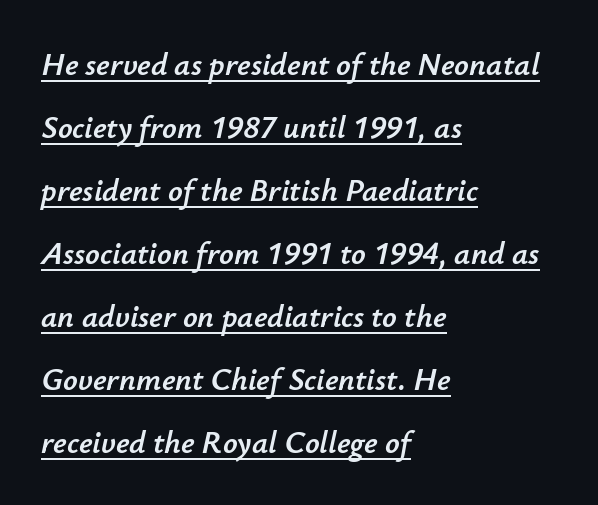
{"italic": "yes", "lean": "right", "slant_degrees": 12, "width": "normal", "stroke_contrast": "low", "x_height": "small", "monospaced": "no", "underline": "yes", "align": "left", "line_spacing": "loose", "line_spacing_ratio": 1.97, "letter_spacing": "normal", "letter_spacing_em": 0.0, "glyph_px": 32}
